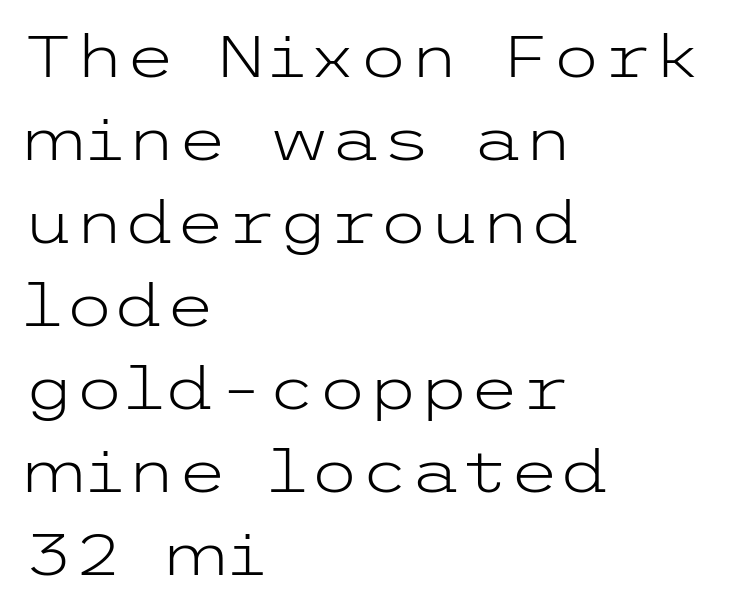
The image shows 58 px light, wide sans-serif type, upright; set left-aligned, normal line spacing (1.43x), normal letter spacing, not underlined; low stroke contrast and a medium x-height.
